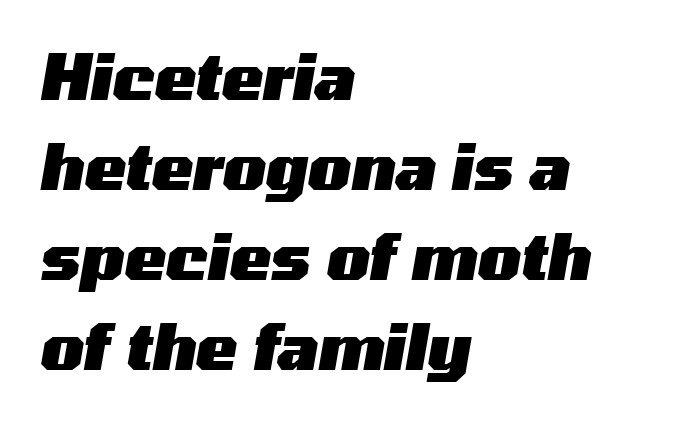
The image shows 62 px heavy, wide type, italic (leaning right); set left-aligned, normal line spacing (1.45x), normal letter spacing, not underlined; medium stroke contrast and a medium x-height.
